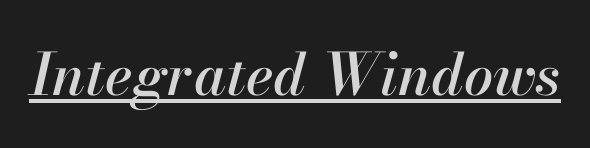
{"italic": "yes", "lean": "right", "slant_degrees": 13, "width": "normal", "stroke_contrast": "high", "x_height": "small", "monospaced": "no", "underline": "yes", "letter_spacing": "normal", "letter_spacing_em": 0.0, "glyph_px": 58}
